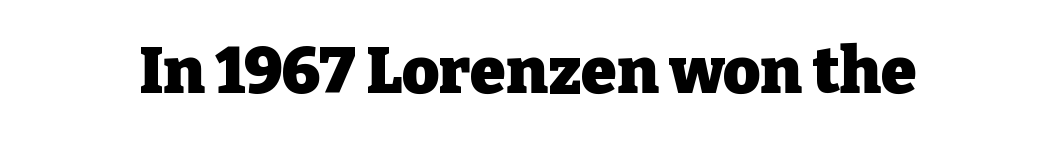
Q: Is the text bold? A: Yes.
Q: Is the text italic (slanted)? A: No, it is upright.
Q: Is the typeface a serif or a sans-serif typeface? A: Serif.
Q: Is the text underlined? A: No.
Q: Is the spacing between letters normal or unusually wide? A: Normal.
Q: Width (condensed, normal, or wide)? A: Normal.
Q: Stroke contrast? A: Low.
Q: x-height? A: Medium.
Q: Monospaced? A: No.
